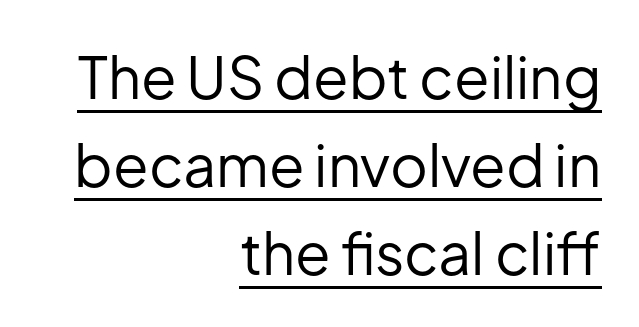
Q: Is the text bold? A: No.
Q: Is the text italic (slanted)? A: No, it is upright.
Q: Is the typeface a serif or a sans-serif typeface? A: Sans-serif.
Q: Is the text underlined? A: Yes.
Q: How is the paragraph aligned? A: Right-aligned.
Q: Is the spacing between letters normal or unusually wide? A: Normal.
Q: Is the spacing between lines tight, normal or loose? A: Normal.
Q: Width (condensed, normal, or wide)? A: Normal.
Q: Stroke contrast? A: Low.
Q: x-height? A: Medium.
Q: Monospaced? A: No.
